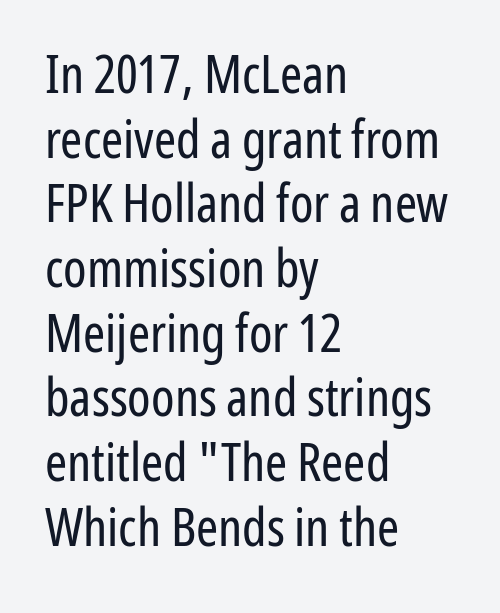
Q: Is the text bold? A: No.
Q: Is the text italic (slanted)? A: No, it is upright.
Q: Is the typeface a serif or a sans-serif typeface? A: Sans-serif.
Q: Is the text underlined? A: No.
Q: How is the paragraph aligned? A: Left-aligned.
Q: Is the spacing between letters normal or unusually wide? A: Normal.
Q: Width (condensed, normal, or wide)? A: Condensed.
Q: Stroke contrast? A: Low.
Q: x-height? A: Medium.
Q: Monospaced? A: No.
